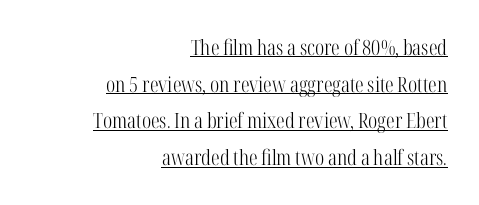
Q: Is the text bold? A: No.
Q: Is the text italic (slanted)? A: No, it is upright.
Q: Is the text underlined? A: Yes.
Q: How is the paragraph aligned? A: Right-aligned.
Q: Is the spacing between letters normal or unusually wide? A: Normal.
